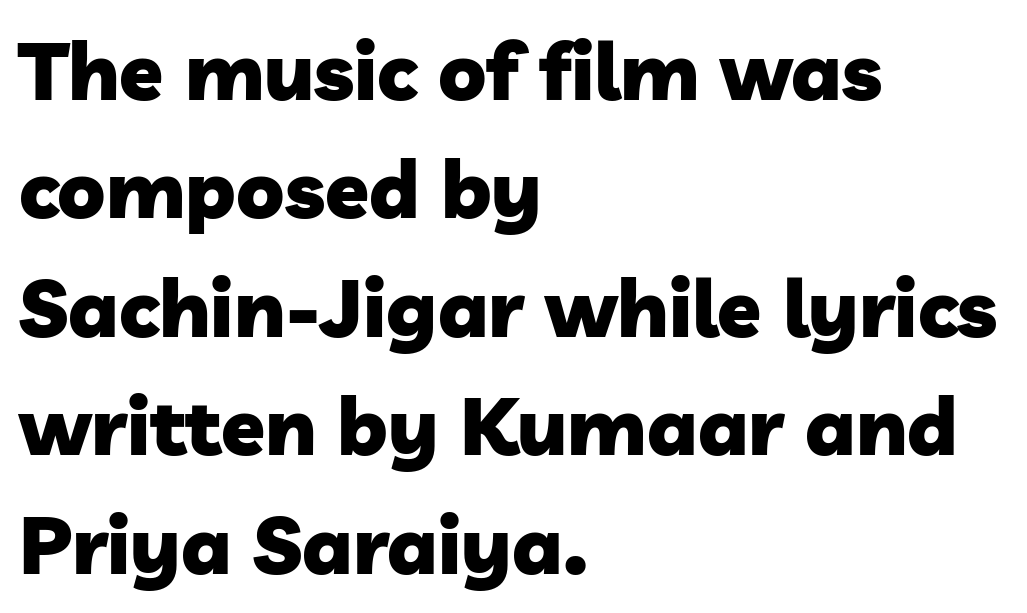
The image shows 80 px heavy sans-serif type; set left-aligned, normal line spacing (1.48x), normal letter spacing, not underlined; low stroke contrast and a medium x-height.
